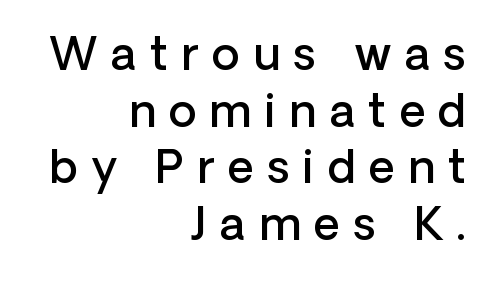
The image shows 45 px semibold sans-serif type, upright; set right-aligned, normal line spacing (1.26x), unusually wide letter spacing (+0.3 em), not underlined; low stroke contrast and a medium x-height.
